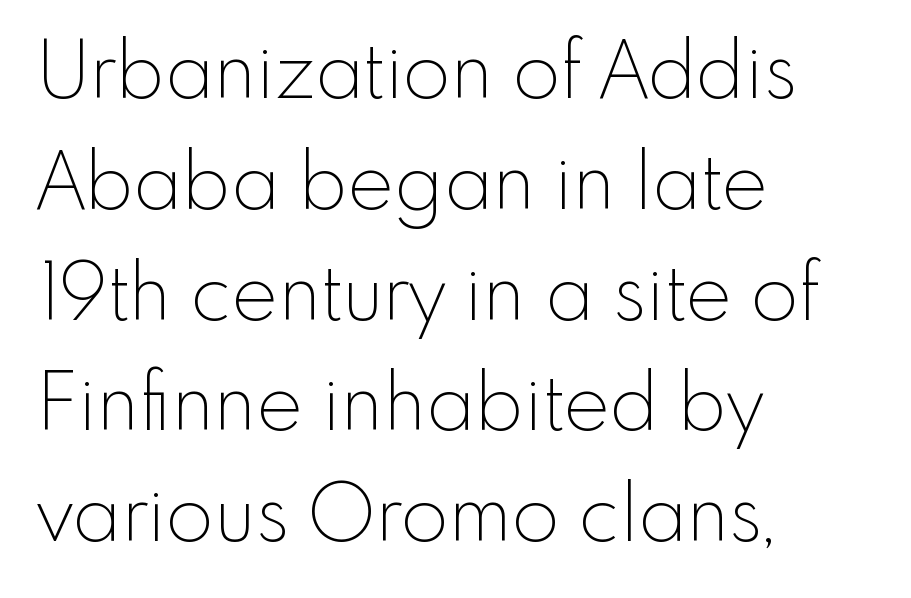
Think of a printed novel: that variable character pitch is what you see here. The compositor pushed each line to the left boundary. Heft: none added — not bold. Rows of type keep a routine distance in the vertical direction.
